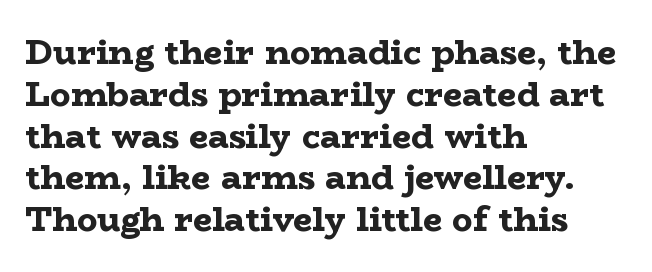
The image shows 34 px bold, wide serif type, upright; set left-aligned, line spacing 1.23x, normal letter spacing, not underlined; low stroke contrast and a medium x-height.
